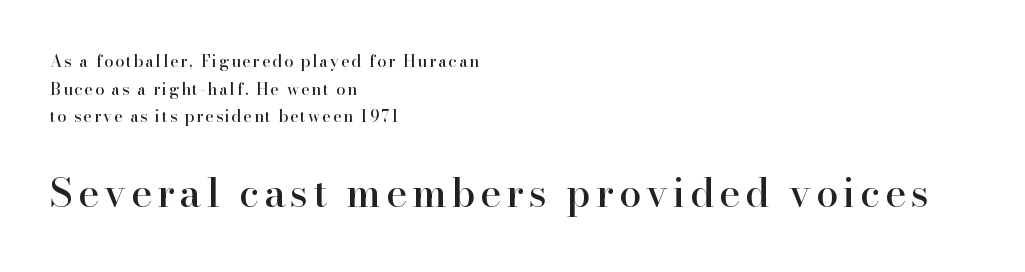
The image shows 40 px serif type, upright; set left-aligned, line spacing 1.73x, not underlined; the second (bottom) block is 2.5x larger; high stroke contrast and a small x-height.
